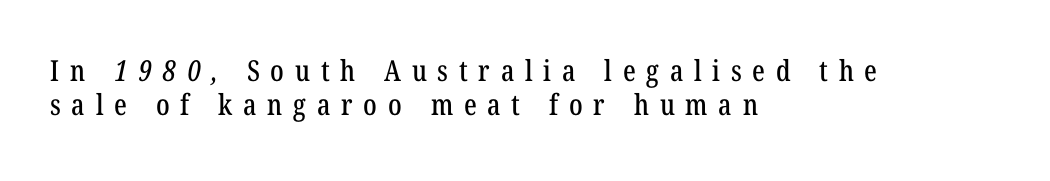
The image shows 29 px condensed serif type; set left-aligned, line spacing 1.18x, unusually wide letter spacing (+0.37 em), not underlined; low stroke contrast and a medium x-height.
